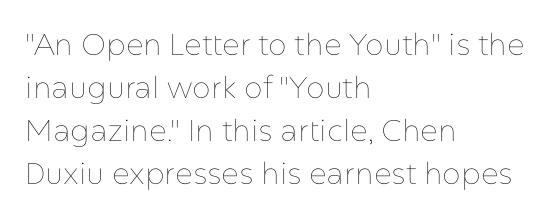
Teacher's note: observe the even left margin — that is flush-left alignment. The face used here is proportionally spaced, like ordinary book or web type. No word sits above an underline. A normal amount of white space separates one row of letters from the next. Compared with typical body copy, the letter spacing here is the same.
